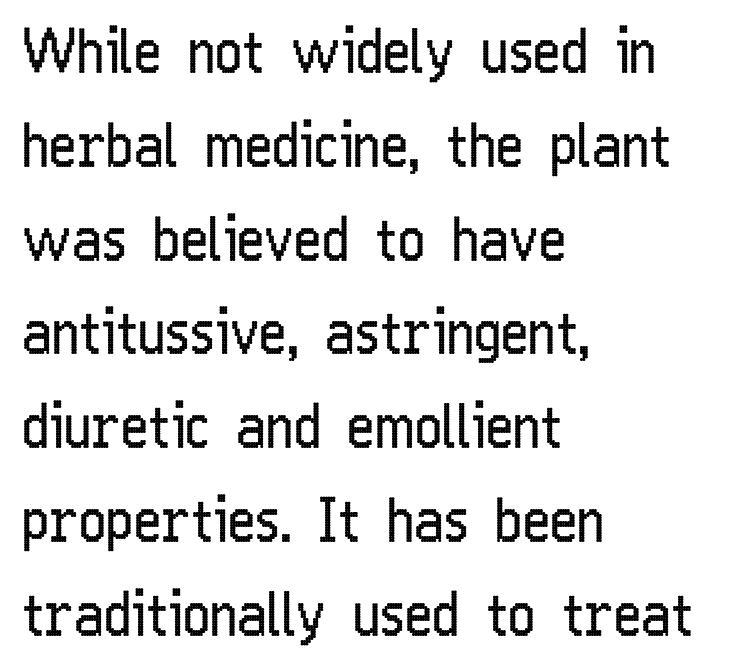
{"serif": "no", "italic": "no", "bold": "no", "weight": "regular", "width": "condensed", "stroke_contrast": "low", "x_height": "medium", "monospaced": "no", "underline": "no", "align": "left", "line_spacing": "normal", "line_spacing_ratio": 1.59, "letter_spacing": "normal", "letter_spacing_em": 0.0, "glyph_px": 59}
